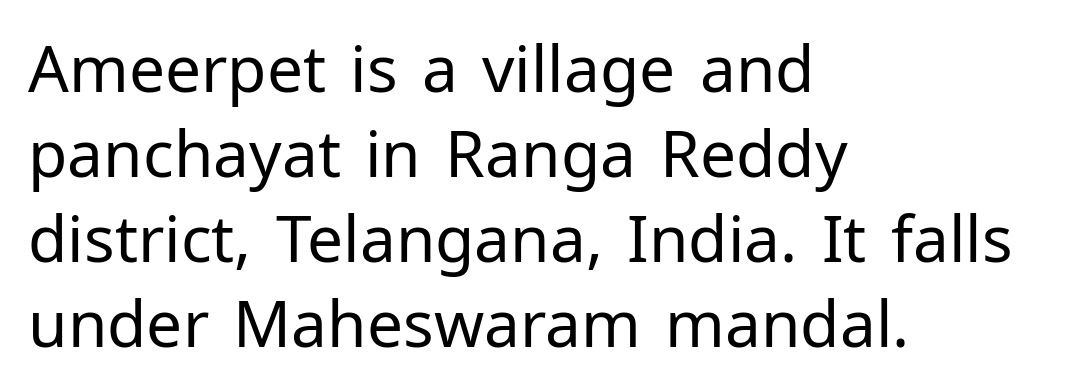
Q: Is the text bold? A: No.
Q: Is the text italic (slanted)? A: No, it is upright.
Q: Is the typeface a serif or a sans-serif typeface? A: Sans-serif.
Q: Is the text underlined? A: No.
Q: How is the paragraph aligned? A: Left-aligned.
Q: Is the spacing between letters normal or unusually wide? A: Normal.
Q: Is the spacing between lines tight, normal or loose? A: Normal.
Q: Width (condensed, normal, or wide)? A: Normal.
Q: Stroke contrast? A: Low.
Q: x-height? A: Medium.
Q: Monospaced? A: No.
